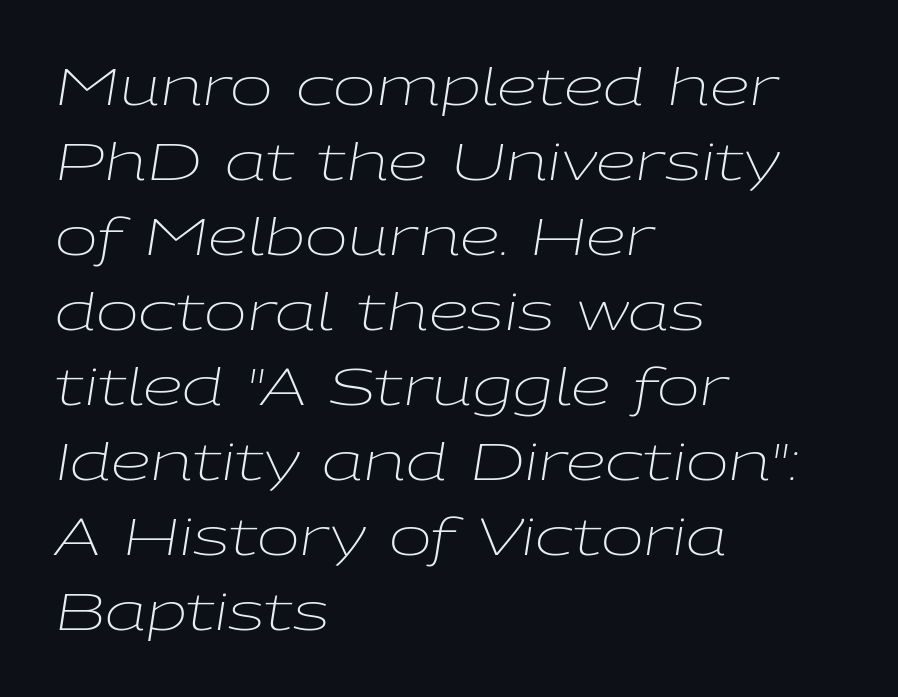
Is this a fixed-width face? No — the glyphs have proportional, varying widths. No chunkiness to these letters — they're not bold. Each new line begins a customary step beneath the previous one. Which margin do the lines hug? The left one — the right edge is uneven. Lines of text with bare space underneath.
